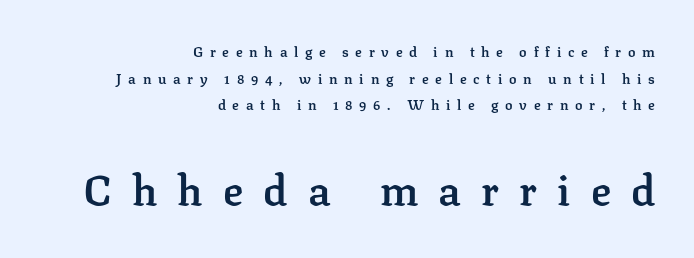
The image shows 42 px semibold serif type, upright; set right-aligned, loose line spacing (1.91x), unusually wide letter spacing (+0.48 em), not underlined; the second (bottom) block is 3.0x larger; low stroke contrast and a medium x-height.
